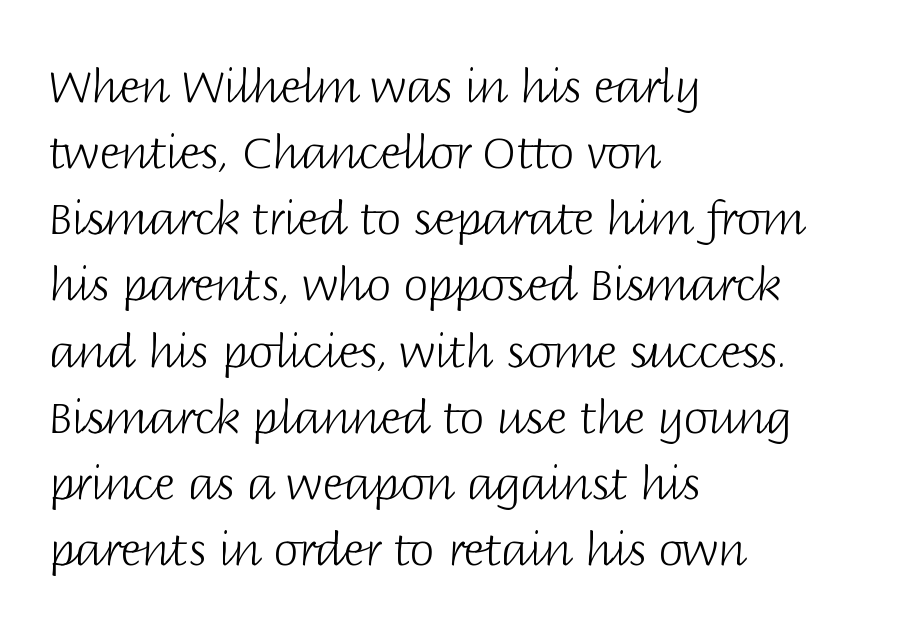
Is there any slant? The stems are plumb. Do the characters align in a grid? No, the font is proportional. Plain, unruled lines of type. Vertical stems look standard width or narrower in stroke.
